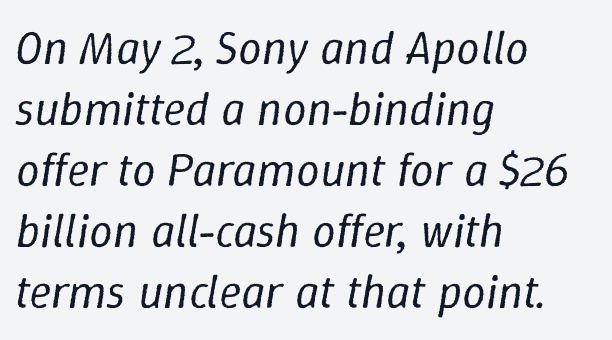
The typesetting does not lean heavy: it is not bold. Leading: standard. Posture: slanted. The passage shown is not underscored anywhere. Think of a printed novel: that variable character pitch is what you see here. Compared with typical body copy, the letter spacing here is the same.
